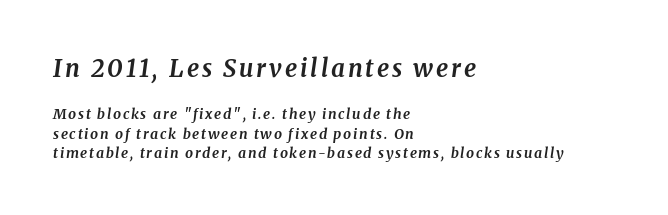
This sample is left-justified, so line endings fall wherever the words run out. Large over small — that's the arrangement of the two blocks here. The passage shown is emphatically bold. Beneath every word, the page is bare. Students, observe: this is what conventionally led text looks like.
